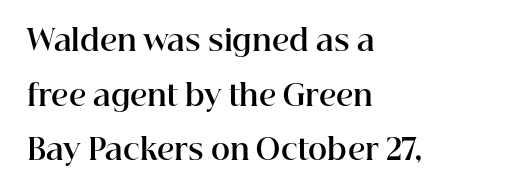
The image shows 29 px bold serif type, upright; set left-aligned, line spacing 1.88x, normal letter spacing, not underlined; high stroke contrast and a medium x-height.
